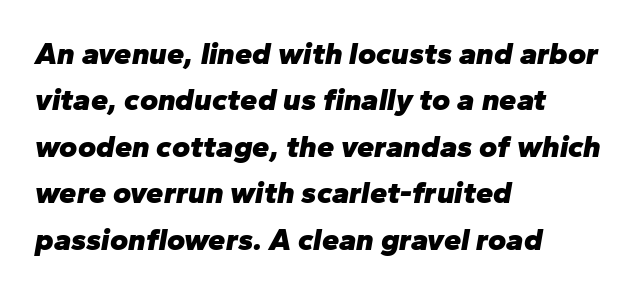
Q: Is the text bold? A: Yes.
Q: Is the text italic (slanted)? A: Yes, it leans right by about 10 degrees.
Q: Is the text underlined? A: No.
Q: How is the paragraph aligned? A: Left-aligned.
Q: Is the spacing between letters normal or unusually wide? A: Normal.
Q: Is the spacing between lines tight, normal or loose? A: Normal.
Q: Width (condensed, normal, or wide)? A: Normal.
Q: Stroke contrast? A: Low.
Q: x-height? A: Medium.
Q: Monospaced? A: No.
